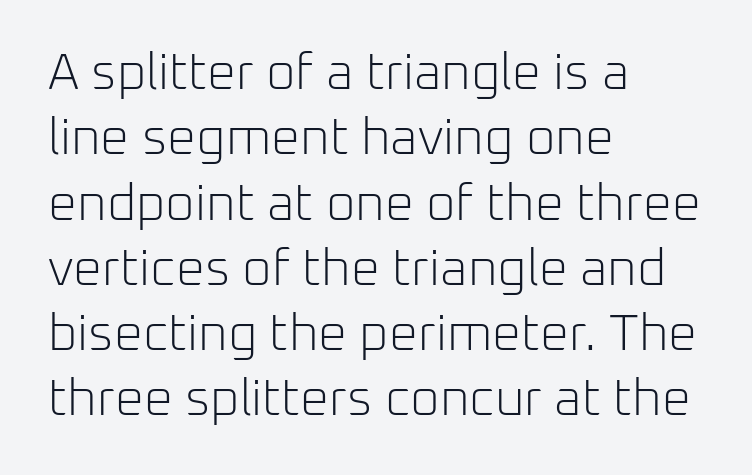
The image shows 51 px light sans-serif type, upright; set left-aligned, normal line spacing (1.28x), normal letter spacing, not underlined; low stroke contrast and a medium x-height.
